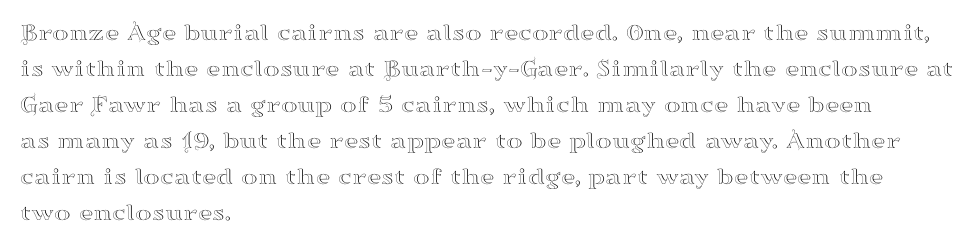
Vertically, the passage feels balanced, rows spaced as you'd expect. Every character sits straight up, as roman type does. A typesetter would call this zero additional tracking. Each line starts at the same left margin while the right side varies. Descenders are the only things crossing below the line.
